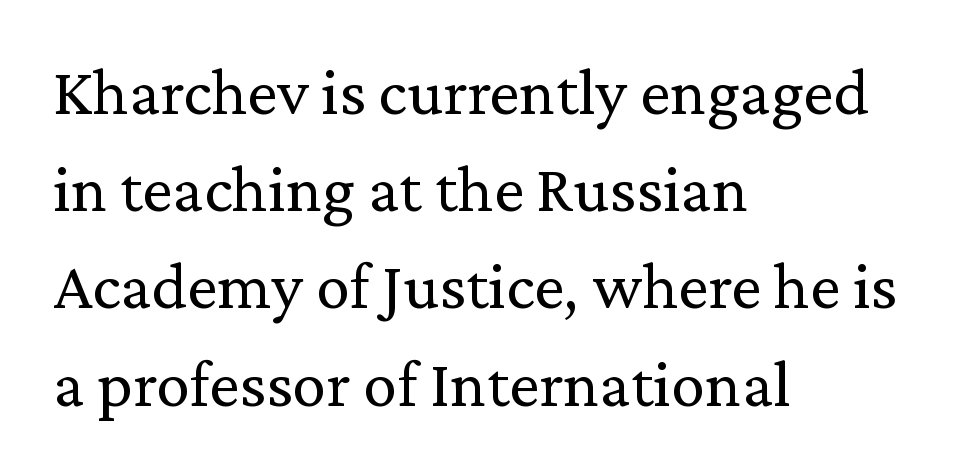
{"serif": "yes", "italic": "no", "bold": "no", "weight": "regular", "width": "normal", "stroke_contrast": "medium", "x_height": "medium", "monospaced": "no", "underline": "no", "align": "left", "line_spacing": "normal", "line_spacing_ratio": 1.43, "letter_spacing": "normal", "letter_spacing_em": 0.0, "glyph_px": 68}
